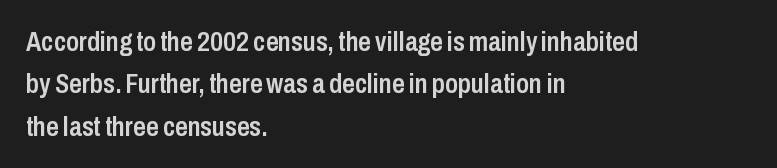
The image shows 28 px semibold, condensed sans-serif type, upright; set left-aligned, normal line spacing (1.51x), normal letter spacing, not underlined; low stroke contrast and a medium x-height.
